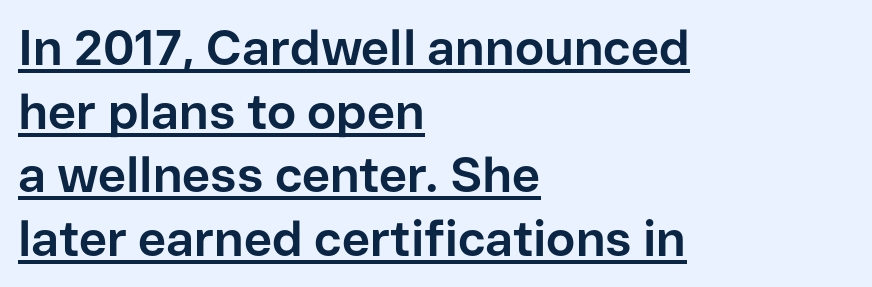
Q: Is the text bold? A: Yes.
Q: Is the text italic (slanted)? A: No, it is upright.
Q: Is the typeface a serif or a sans-serif typeface? A: Sans-serif.
Q: Is the text underlined? A: Yes.
Q: How is the paragraph aligned? A: Left-aligned.
Q: Is the spacing between letters normal or unusually wide? A: Normal.
Q: Is the spacing between lines tight, normal or loose? A: Normal.
Q: Width (condensed, normal, or wide)? A: Normal.
Q: Stroke contrast? A: Low.
Q: x-height? A: Medium.
Q: Monospaced? A: No.
